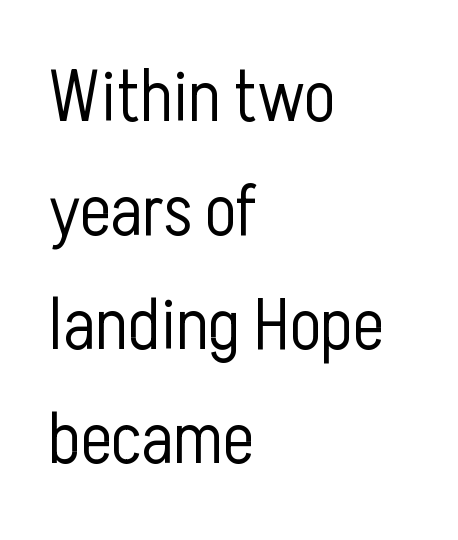
The image shows 73 px light, condensed sans-serif type, upright; set left-aligned, normal line spacing (1.56x), normal letter spacing, not underlined; low stroke contrast and a medium x-height.
